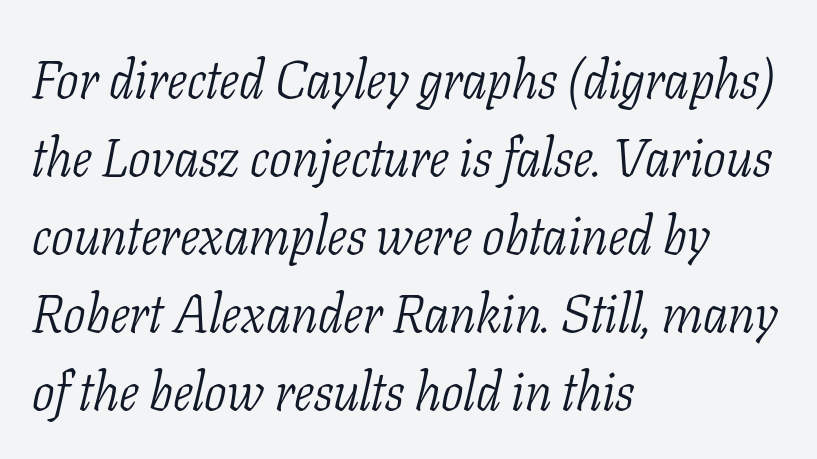
The font family rendered here belongs to the serif group. The font sits on the lighter half of the weight spectrum, regular included. A clean baseline with only descenders dipping below it. Is there much room between lines? A standard amount, neither cramped nor airy. Alignment: flush left. Varying glyph widths throughout — classic text-font behaviour.
